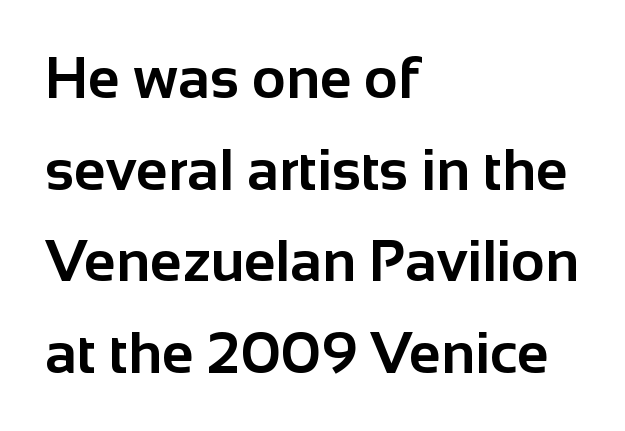
Casual observation: everything's shoved over to the left. Is this a sans? Yes — the strokes have no serifs. Quick note: underline off. A normal amount of white space separates one row of letters from the next. The strokes are fattened all the way to bold. The face used here is proportionally spaced, like ordinary book or web type.
